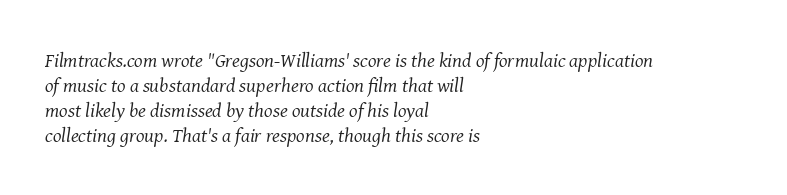
The image shows 20 px text type, italic (leaning right); set left-aligned, normal line spacing (1.25x), normal letter spacing, not underlined.
